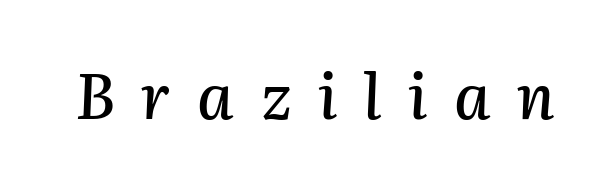
{"italic": "yes", "lean": "right", "slant_degrees": 2, "width": "normal", "stroke_contrast": "medium", "x_height": "medium", "monospaced": "no", "underline": "no", "letter_spacing": "wide", "letter_spacing_em": 0.43, "glyph_px": 62}
